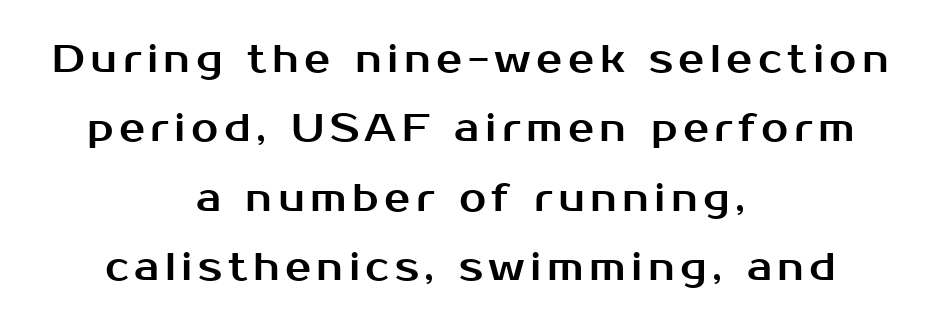
The lettering stays uniformly vertical, giving the passage a roman look. Letters rest on an invisible, unmarked baseline. Think of a printed novel: that variable character pitch is what you see here. Horizontally, the lines are justified to the midpoint only. Is this a sans? Yes — the strokes have no serifs.
